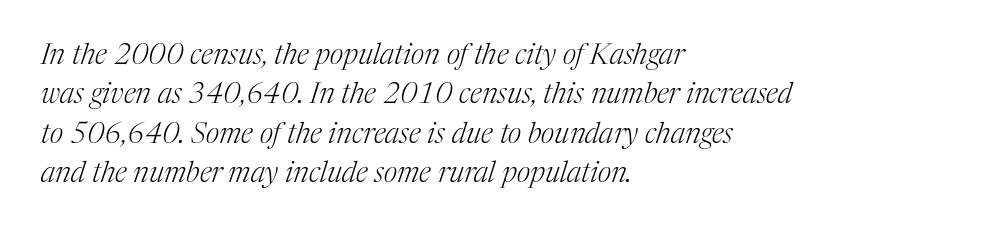
Glyph-to-glyph distance matches everyday printed text. Underlining? Definitely not there. The cut favours lightness, reaching ordinary text weight at its darkest. The block of text has a typical density, with ordinary space between rows.
